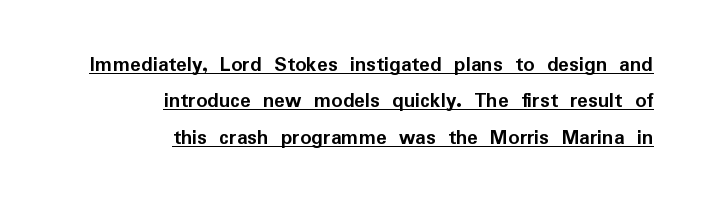
In designer terms, the underline attribute is active on this setting. A typesetter would mark this as roman, not italic. These words are printed bold, with thick strokes throughout. Summary of vertical rhythm: regular, with standard interline spacing. This sample is right-justified, so line beginnings fall wherever the words allow. Letter spacing: default.
